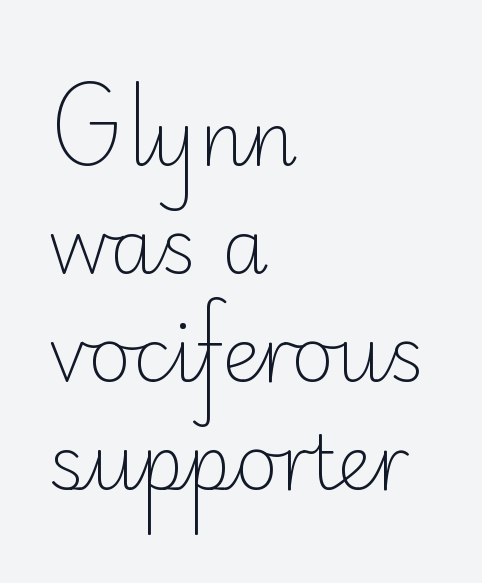
The rendering anchors every line to the left-hand side. The letterforms sit at book weight or below. Spacing between characters is what you'd get straight out of the box. Look at the bottom of the vertical strokes: they stop flat, with no serifs. Looks like regular typesetting: each glyph gets only the width it needs.
